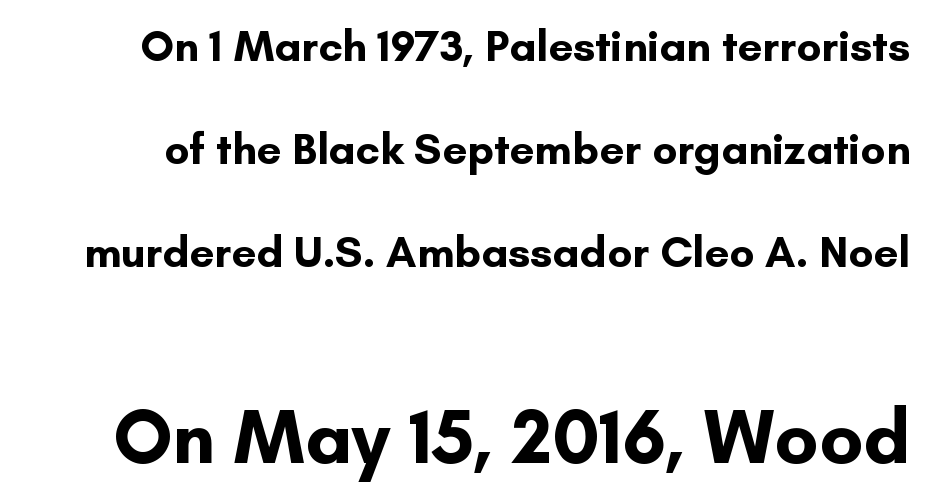
Character widths vary here, with narrow letters taking less room than wide ones. Widely set lines give the paragraph a tall, airy silhouette. Does the lettering tilt? It doesn't — this is upright. The strip under each line holds only bare page. This is heavy type, rendered in bold. Letterform terminals end flat and unadorned throughout the passage.
